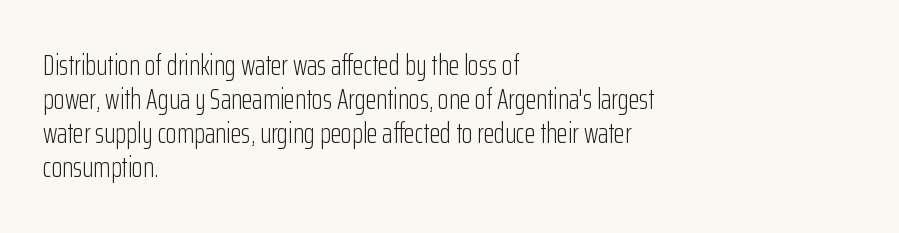
Counters stay open thanks to moderate or lighter strokes. Rendered with straight, roman letterforms. Type without underlining. One-word summary of the alignment: left. The passage shown is typed in a proportional face where columns would drift. Serifs: no, the terminals of the letterforms are clean.
